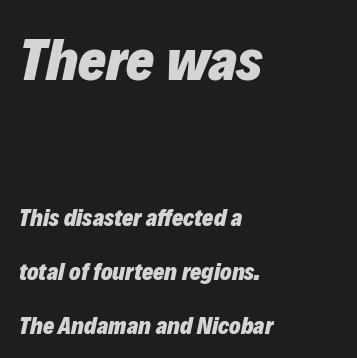
{"italic": "yes", "lean": "right", "slant_degrees": 12, "bold": "yes", "weight": "heavy", "width": "normal", "stroke_contrast": "low", "x_height": "medium", "monospaced": "no", "underline": "no", "align": "left", "line_spacing": "loose", "line_spacing_ratio": 2.24, "letter_spacing": "normal", "letter_spacing_em": 0.0, "larger_block": "first", "size_ratio": 2.5, "glyph_px": 60}
